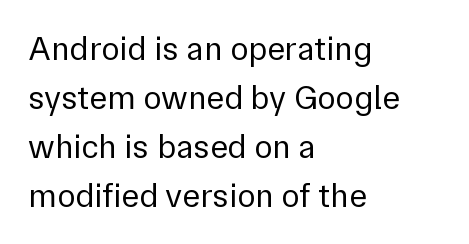
The image shows 34 px regular-weight sans-serif type, upright; set left-aligned, normal line spacing (1.44x), normal letter spacing, not underlined; low stroke contrast and a medium x-height.
